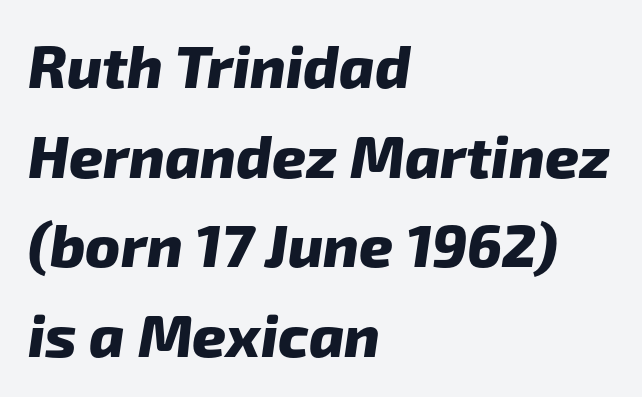
You can tell from the bare stems that sans-serif type was used. Spacing verdict: proportional, widths tailored to each character. Teacher's note: observe the even left margin — that is flush-left alignment. You'd pick this weight for a headline — it's a proper bold. Honestly, the letter spacing is just normal — you wouldn't notice it.
